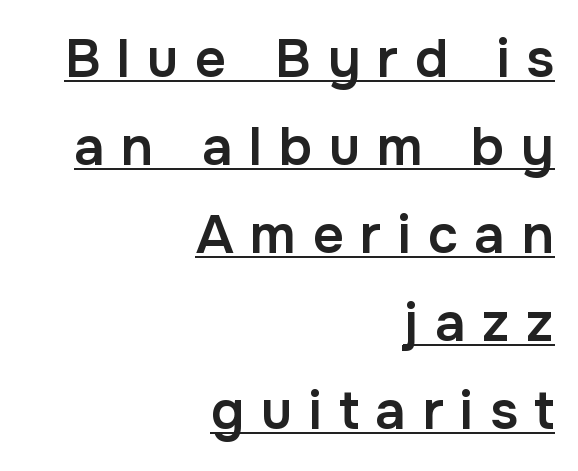
The ragged edge is on the left, which tells us the setting is flush right. The face used here is proportionally spaced, like ordinary book or web type. These lines carry some extra weight — a demibold, not a full bold. Does the lettering tilt? It doesn't — this is upright.
